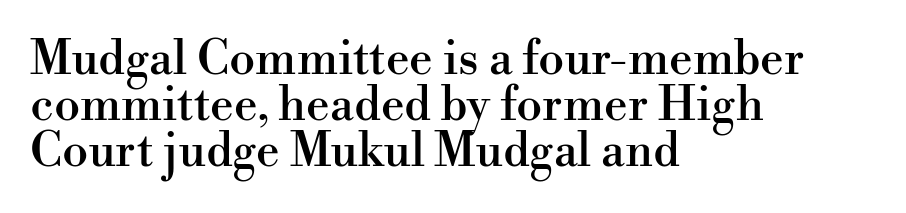
Q: Is the text italic (slanted)? A: No, it is upright.
Q: Is the typeface a serif or a sans-serif typeface? A: Serif.
Q: Is the text underlined? A: No.
Q: How is the paragraph aligned? A: Left-aligned.
Q: Is the spacing between letters normal or unusually wide? A: Normal.
Q: Is the spacing between lines tight, normal or loose? A: Tight.
Q: Width (condensed, normal, or wide)? A: Normal.
Q: Stroke contrast? A: High.
Q: x-height? A: Small.
Q: Monospaced? A: No.
